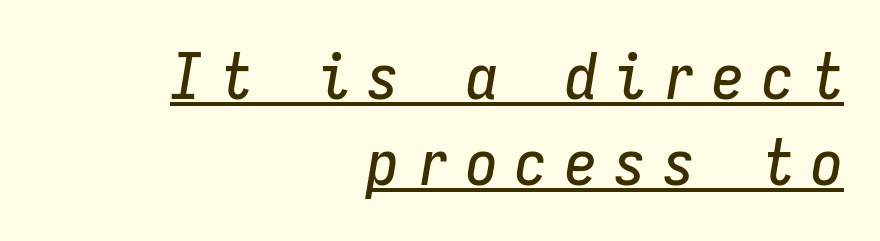
The whole block is typeset with a tilt. Leading matches the norm, producing a regular column. One-word summary of the alignment: right. Spacing verdict: monospaced, one width for all characters. The letterforms stand isolated, each surrounded by extra space.
